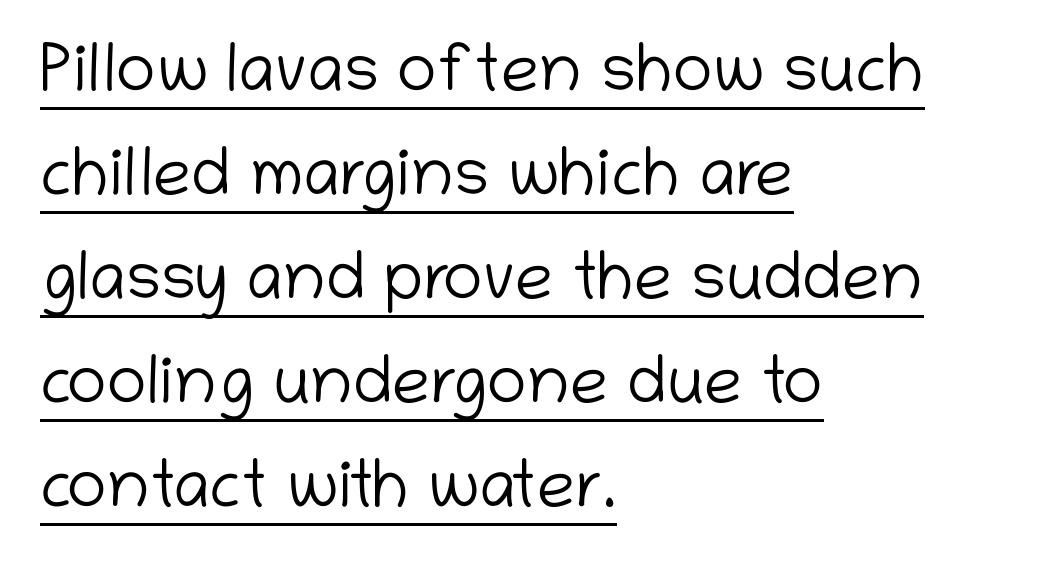
This rendering features underlined lettering. Line spacing here is normal. A student would call this left alignment; a typographer would say flush left, rag right. Regarding serifs, this sample does without them.
